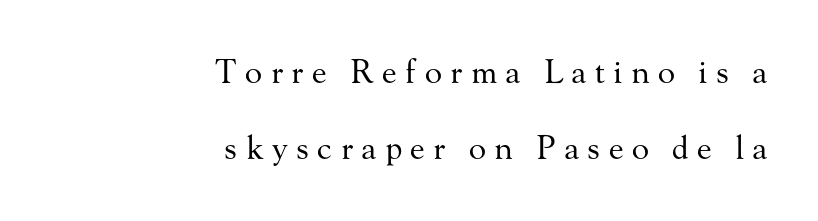
Q: Is the text bold? A: No.
Q: Is the text italic (slanted)? A: No, it is upright.
Q: Is the typeface a serif or a sans-serif typeface? A: Serif.
Q: Is the text underlined? A: No.
Q: How is the paragraph aligned? A: Right-aligned.
Q: Is the spacing between letters normal or unusually wide? A: Unusually wide.
Q: Is the spacing between lines tight, normal or loose? A: Loose.
Q: Width (condensed, normal, or wide)? A: Normal.
Q: Stroke contrast? A: Medium.
Q: x-height? A: Small.
Q: Monospaced? A: No.
